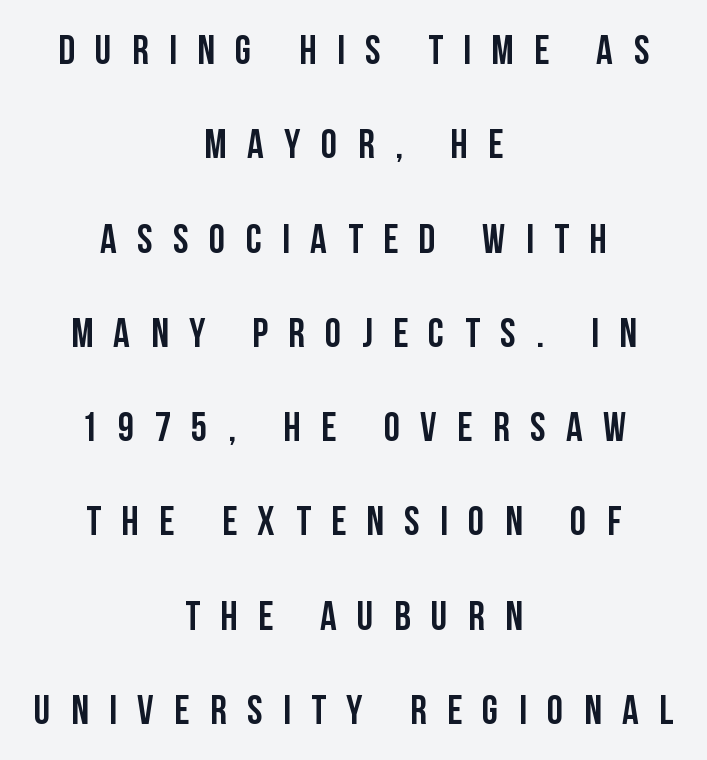
Varying glyph widths throughout — classic text-font behaviour. In terms of letterform style, serifs are entirely absent. You could fit nearly another row in the gap between these rows. The tracking jumps out immediately: characters are airy and widely separated.
